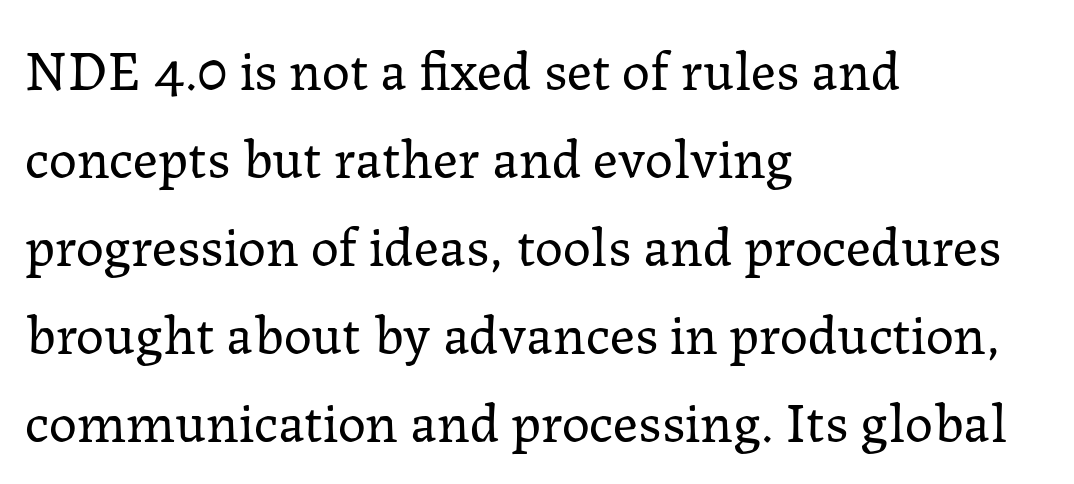
{"serif": "yes", "italic": "no", "bold": "no", "weight": "regular", "width": "normal", "stroke_contrast": "low", "x_height": "medium", "monospaced": "no", "underline": "no", "align": "left", "line_spacing": "normal", "line_spacing_ratio": 1.57, "letter_spacing": "normal", "letter_spacing_em": 0.0, "glyph_px": 56}
